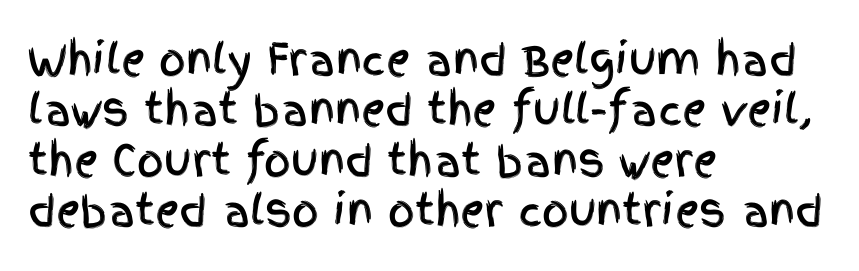
Q: Is the text italic (slanted)? A: No, it is upright.
Q: Is the typeface a serif or a sans-serif typeface? A: Sans-serif.
Q: Is the text underlined? A: No.
Q: How is the paragraph aligned? A: Left-aligned.
Q: Is the spacing between letters normal or unusually wide? A: Normal.
Q: Width (condensed, normal, or wide)? A: Condensed.
Q: x-height? A: Large.
Q: Monospaced? A: No.
